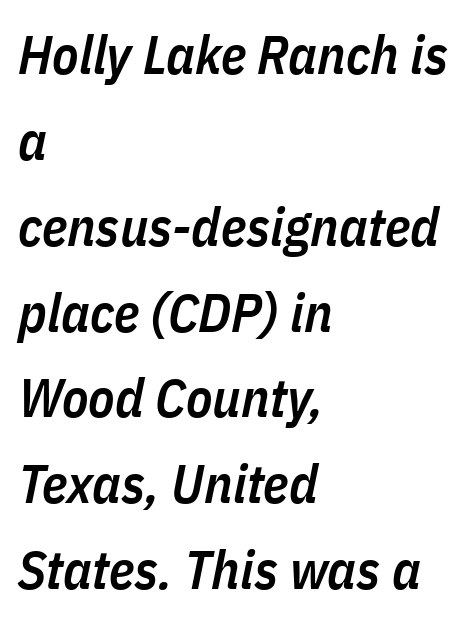
The image shows 54 px semibold, condensed type, italic (leaning right); set left-aligned, normal line spacing (1.59x), normal letter spacing, not underlined; low stroke contrast and a medium x-height.
